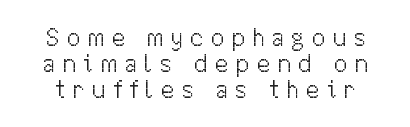
The image shows 25 px text type, upright; set tight line spacing (1.05x), unusually wide letter spacing (+0.27 em), not underlined.
